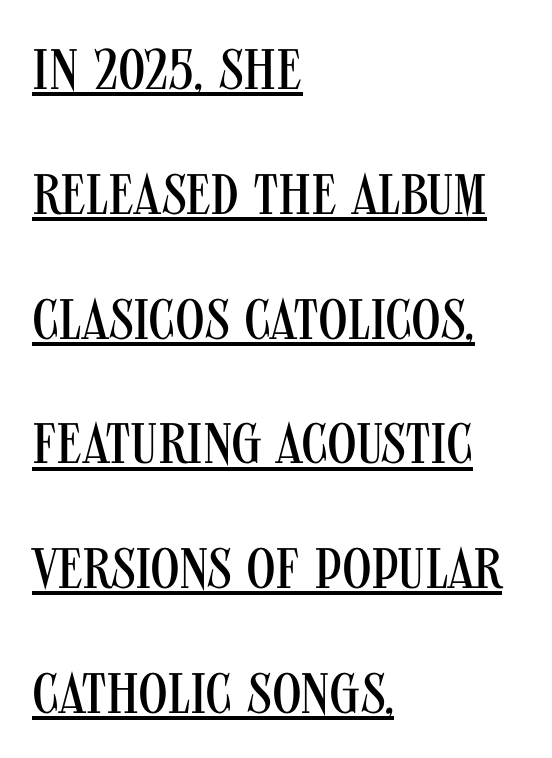
Q: Is the text bold? A: No.
Q: Is the text italic (slanted)? A: No, it is upright.
Q: Is the typeface a serif or a sans-serif typeface? A: Sans-serif.
Q: Is the text underlined? A: Yes.
Q: How is the paragraph aligned? A: Left-aligned.
Q: Is the spacing between letters normal or unusually wide? A: Normal.
Q: Is the spacing between lines tight, normal or loose? A: Loose.
Q: Width (condensed, normal, or wide)? A: Condensed.
Q: Stroke contrast? A: Medium.
Q: x-height? A: Large.
Q: Monospaced? A: No.
